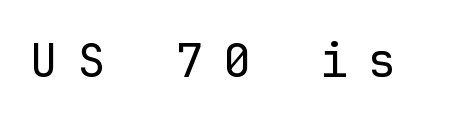
{"serif": "no", "italic": "no", "bold": "no", "weight": "regular", "width": "normal", "stroke_contrast": "low", "x_height": "medium", "monospaced": "yes", "underline": "no", "letter_spacing": "wide", "letter_spacing_em": 0.45, "glyph_px": 46}
